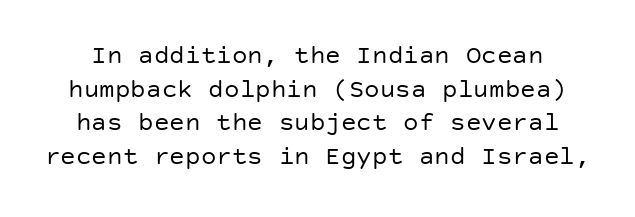
The image shows 26 px text type, upright; set normal line spacing (1.29x), normal letter spacing, not underlined.
